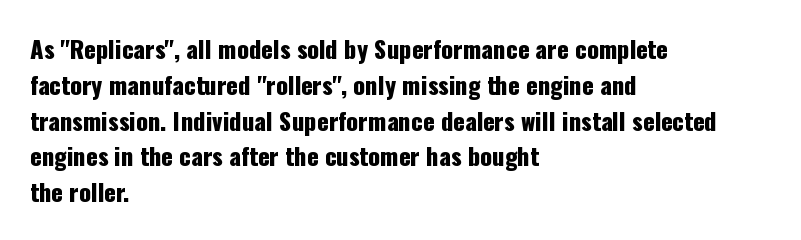
Q: Is the text italic (slanted)? A: No, it is upright.
Q: Is the text underlined? A: No.
Q: How is the paragraph aligned? A: Left-aligned.
Q: Is the spacing between letters normal or unusually wide? A: Normal.
Q: Is the spacing between lines tight, normal or loose? A: Normal.
